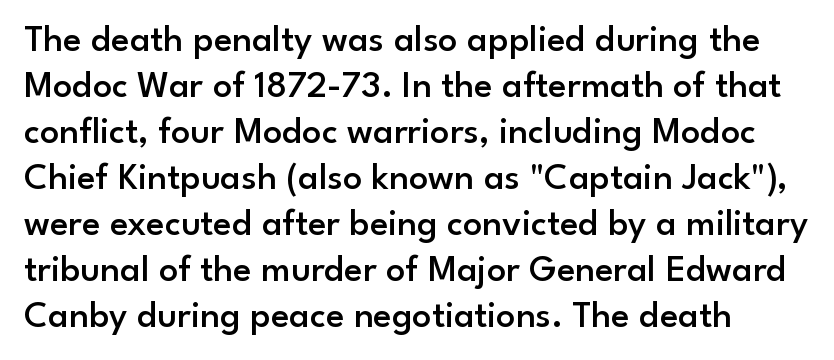
The passage shown is typed in a proportional face where columns would drift. I'd describe the lettering as semibold — firm but not a full bold. The letterforms sit shoulder to shoulder at normal distance. Typographically, this falls in the sans-serif category.
